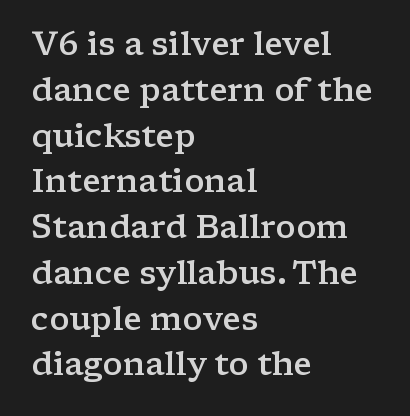
The image shows 32 px semibold, wide serif type, upright; set left-aligned, normal line spacing (1.43x), normal letter spacing, not underlined; low stroke contrast and a medium x-height.
